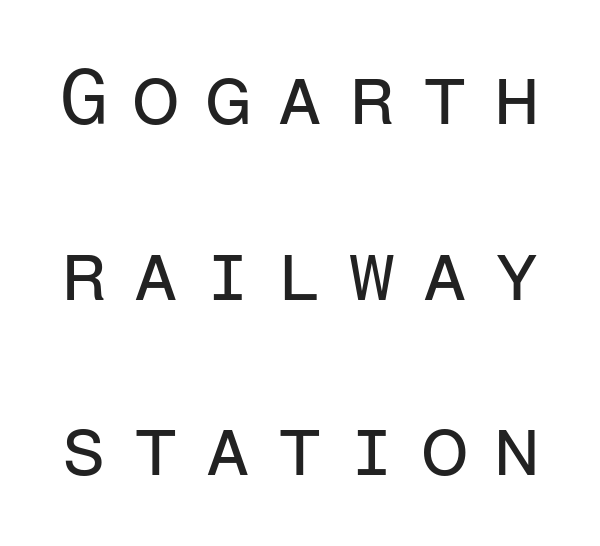
No italicization has been applied; the sample stays upright. Each letter's strokes conclude bluntly, with no projecting serifs. The space directly below the letters is spotless. Successive baselines arrive slowly, with a big drop between each. Inter-character spacing is expanded well beyond the font's built-in metrics.
